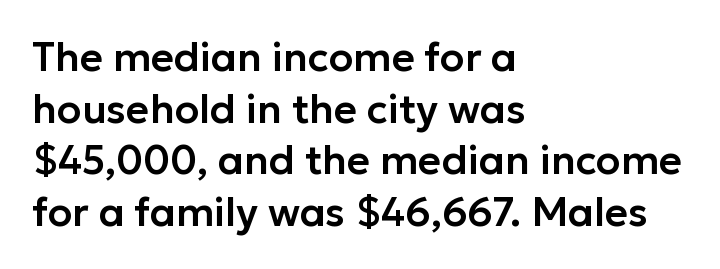
The image shows 40 px sans-serif type, upright; set left-aligned, normal line spacing (1.29x), normal letter spacing, not underlined; low stroke contrast and a medium x-height.
